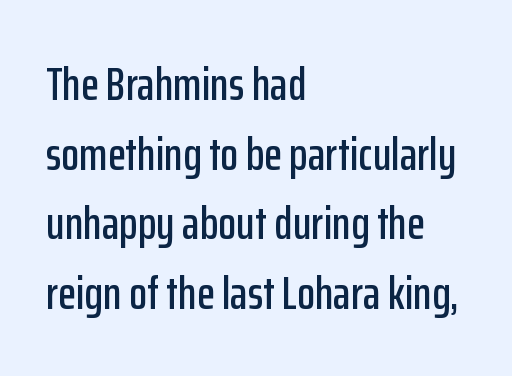
Classification — sans serif. Casual observation: everything's shoved over to the left. The lettering stays uniformly vertical, giving the passage a roman look. Vertical spacing — default. In terms of letterspacing, this is plain default setting. Here the designer chose a conventional face with non-uniform glyph widths.
